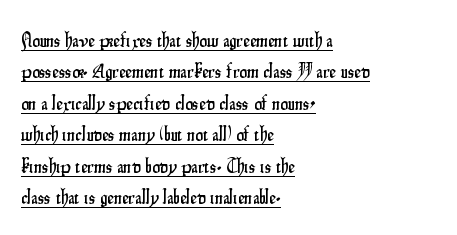
Q: Is the text italic (slanted)? A: No, it is upright.
Q: Is the text underlined? A: Yes.
Q: How is the paragraph aligned? A: Left-aligned.
Q: Is the spacing between letters normal or unusually wide? A: Normal.
Q: Is the spacing between lines tight, normal or loose? A: Normal.
